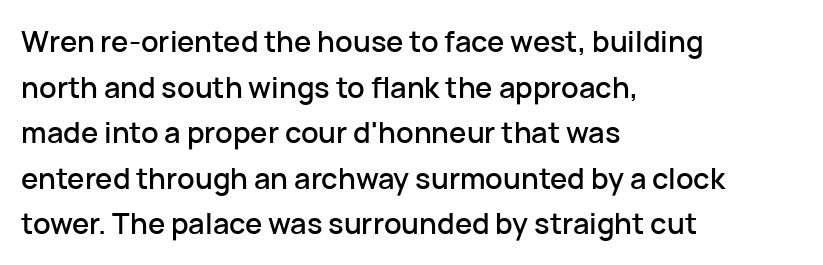
This sample keeps an unexceptional amount of space between lines. Posture: vertical. Looks like regular typesetting: each glyph gets only the width it needs. Descenders are the only things crossing below the line.
